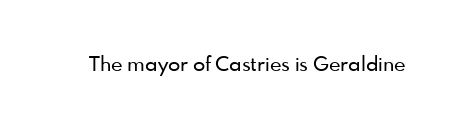
The image shows 20 px text type, upright; set normal letter spacing, not underlined.
